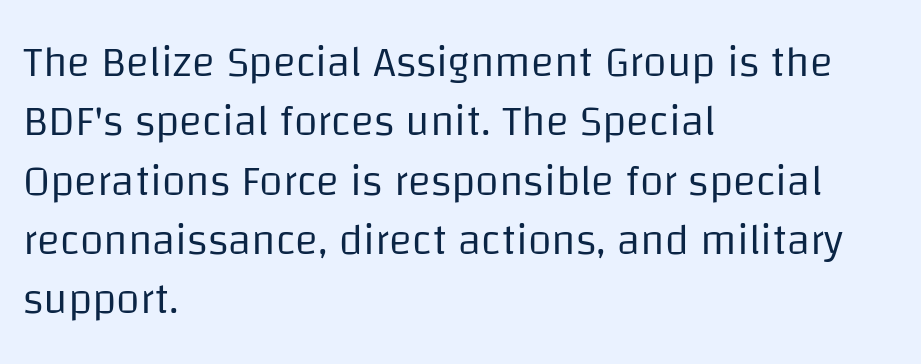
It's the straight-up-and-down kind of type. No feet cap the strokes, marking this as sans-serif type. Varying glyph widths throughout — classic text-font behaviour. No letter is thick-stroked: the sample isn't bold.
